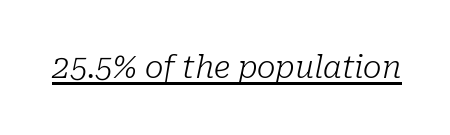
{"serif": "yes", "italic": "yes", "lean": "right", "slant_degrees": 10, "bold": "no", "weight": "light", "width": "normal", "stroke_contrast": "low", "x_height": "medium", "monospaced": "no", "underline": "yes", "letter_spacing": "normal", "letter_spacing_em": 0.0, "glyph_px": 31}
